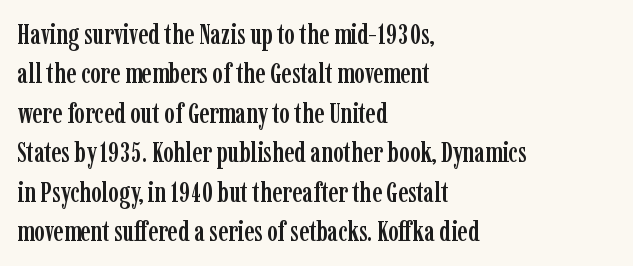
The image shows 28 px condensed serif type, upright; set left-aligned, normal line spacing (1.41x), normal letter spacing, not underlined; low stroke contrast and a medium x-height.
